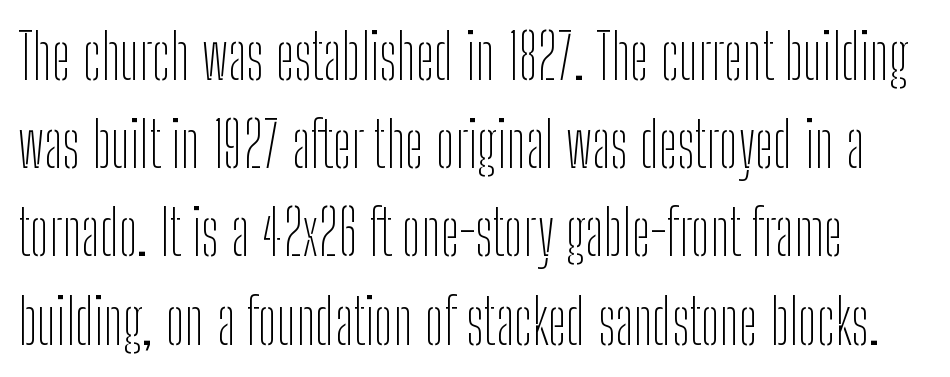
{"serif": "no", "italic": "no", "bold": "no", "weight": "thin", "width": "condensed", "stroke_contrast": "low", "x_height": "medium", "monospaced": "no", "underline": "no", "line_spacing": "normal", "line_spacing_ratio": 1.4, "letter_spacing": "normal", "letter_spacing_em": 0.0, "glyph_px": 63}
